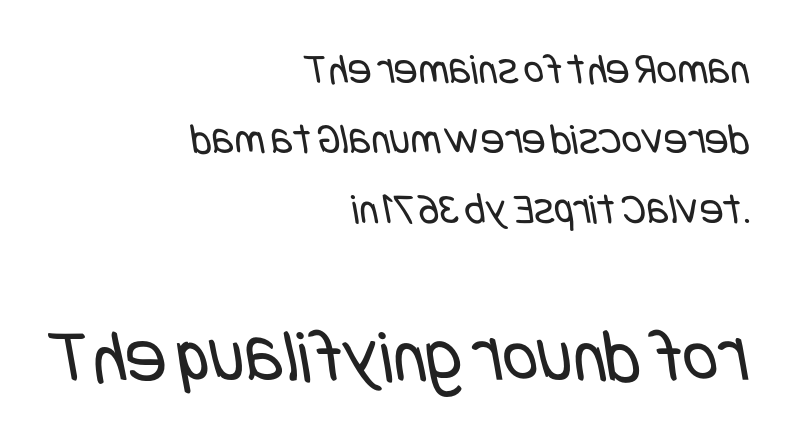
Does the bottom block carry the larger type? Yes, it does. These lines stack with their right ends in a neat column. Stems and bowls with no extra thickness — not bold. This block has exactly the height ordinary leading produces. A sans-serif font was chosen for this passage. Clear beneath every line of the passage.
